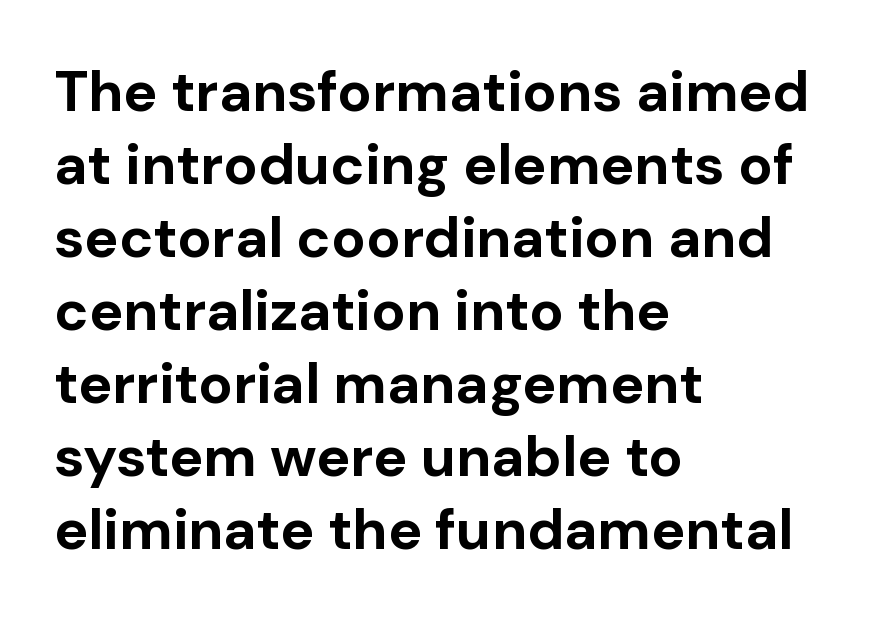
The image shows 57 px bold sans-serif type, upright; set left-aligned, normal line spacing (1.28x), normal letter spacing, not underlined; low stroke contrast and a medium x-height.
